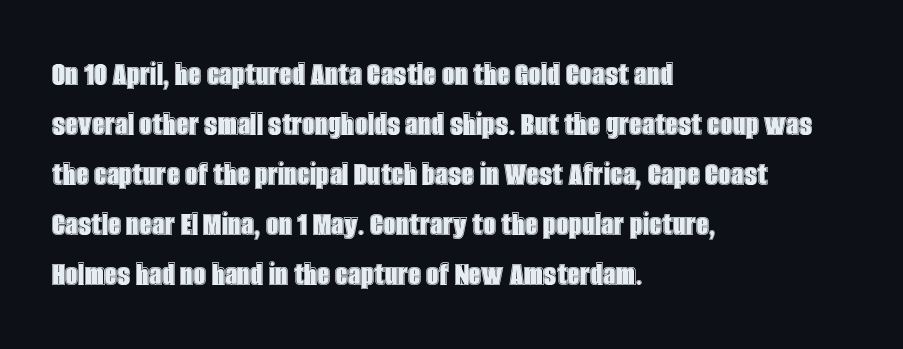
The image shows 36 px condensed type, upright; set left-aligned, normal line spacing (1.39x), normal letter spacing, not underlined; a large x-height.
